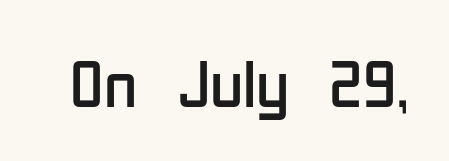
The image shows 68 px regular-weight, condensed sans-serif type, upright; set normal letter spacing, not underlined; low stroke contrast and a medium x-height.
